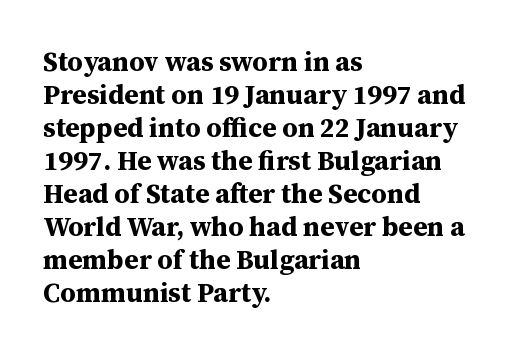
{"italic": "no", "bold": "yes", "underline": "no", "align": "left", "line_spacing_ratio": 1.22, "letter_spacing": "normal", "letter_spacing_em": 0.0, "glyph_px": 27}
